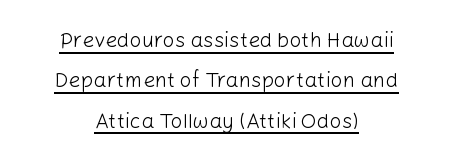
{"italic": "no", "bold": "no", "underline": "yes", "align": "center", "line_spacing": "loose", "line_spacing_ratio": 1.92, "letter_spacing": "normal", "letter_spacing_em": 0.0, "glyph_px": 21}
